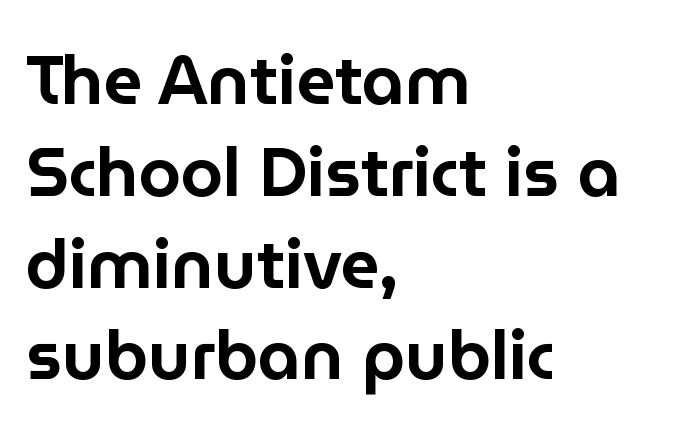
The image shows 68 px sans-serif type, upright; set left-aligned, normal line spacing (1.35x), normal letter spacing, not underlined; low stroke contrast and a medium x-height.
